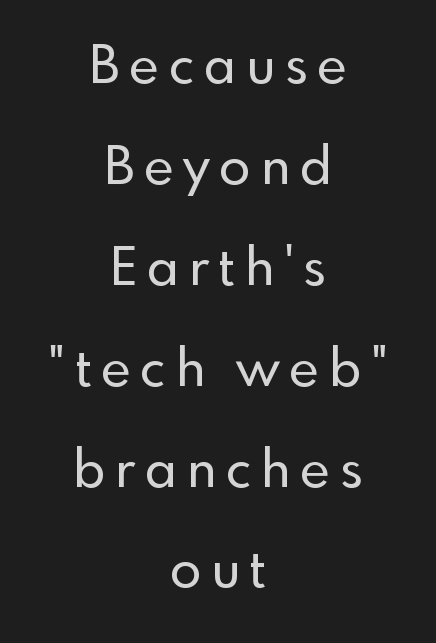
{"serif": "no", "italic": "no", "width": "normal", "x_height": "small", "monospaced": "no", "underline": "no", "align": "center", "line_spacing": "loose", "line_spacing_ratio": 1.94, "glyph_px": 52}
